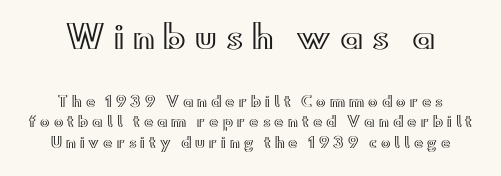
A centered setting, common on invitations and titles, is used for this passage. Whoever set this chose a conventional vertical rhythm. Nope, not italic — everything's standing straight. Look at the tracking — it's clearly loosened, letters drifting apart. The emphasis by scale lands on block number one, above. The letters advance in unequal steps, a hallmark of proportional type.
